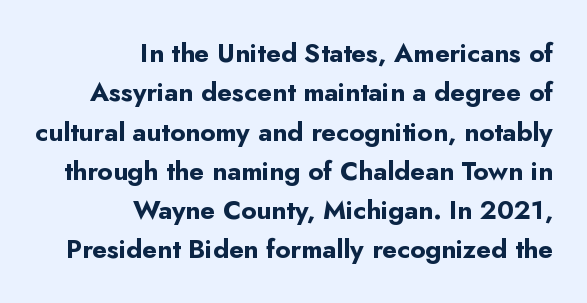
Its strokes are broad and dark, the hallmark of bold type. Regular leading. These lines stack with their right ends in a neat column. Check under the words: just untouched page.
